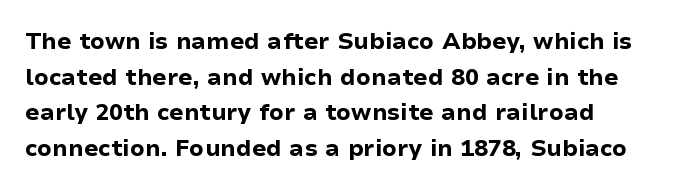
Q: Is the text bold? A: Yes.
Q: Is the text italic (slanted)? A: No, it is upright.
Q: Is the text underlined? A: No.
Q: Is the spacing between letters normal or unusually wide? A: Normal.
Q: Is the spacing between lines tight, normal or loose? A: Normal.
